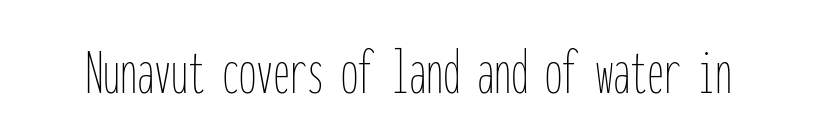
Q: Is the text bold? A: No.
Q: Is the text italic (slanted)? A: No, it is upright.
Q: Is the text underlined? A: No.
Q: Is the spacing between letters normal or unusually wide? A: Normal.
Q: Width (condensed, normal, or wide)? A: Condensed.
Q: Stroke contrast? A: Low.
Q: x-height? A: Medium.
Q: Monospaced? A: Yes.
